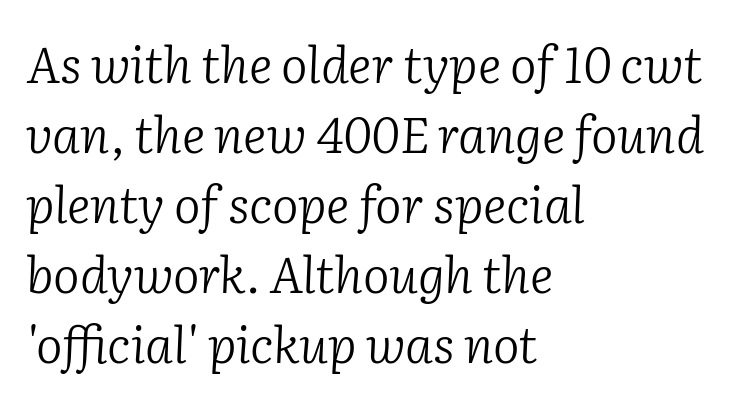
Q: Is the text bold? A: No.
Q: Is the text italic (slanted)? A: Yes, it leans right by about 2 degrees.
Q: Is the typeface a serif or a sans-serif typeface? A: Serif.
Q: Is the text underlined? A: No.
Q: How is the paragraph aligned? A: Left-aligned.
Q: Is the spacing between letters normal or unusually wide? A: Normal.
Q: Is the spacing between lines tight, normal or loose? A: Normal.
Q: Width (condensed, normal, or wide)? A: Normal.
Q: Stroke contrast? A: Low.
Q: x-height? A: Medium.
Q: Monospaced? A: No.
